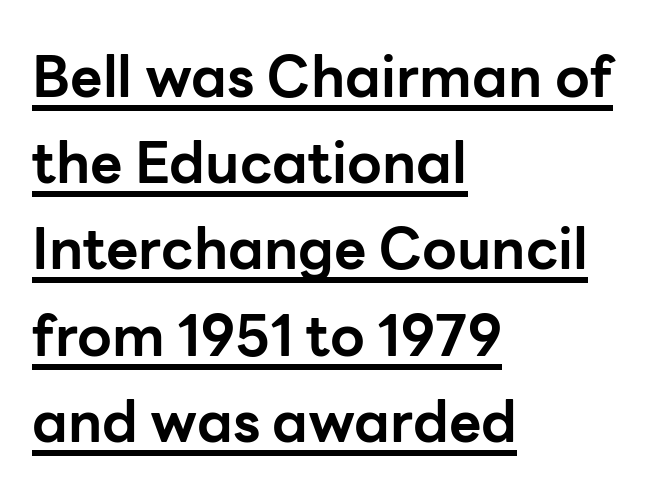
The image shows 56 px bold sans-serif type, upright; set left-aligned, normal line spacing (1.54x), normal letter spacing, underlined; low stroke contrast and a medium x-height.
